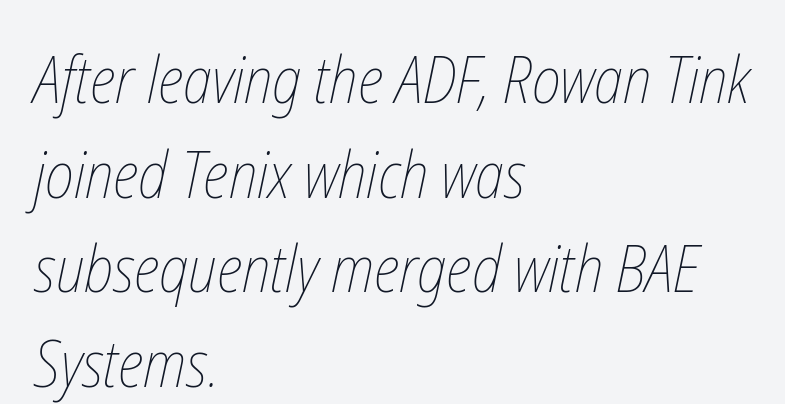
Each new line begins a customary step beneath the previous one. Weight: not bold — regular or lighter. Only glyphs here, with clear space below each row. Looks like regular typesetting: each glyph gets only the width it needs. Horizontal alignment here is leftward, the default for most running prose. These lines keep a tight, regular rhythm from letter to letter.
